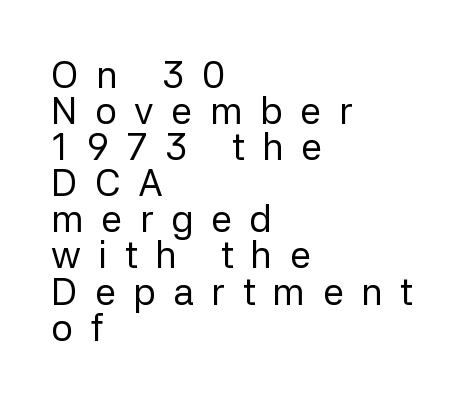
Q: Is the text bold? A: No.
Q: Is the text italic (slanted)? A: No, it is upright.
Q: Is the typeface a serif or a sans-serif typeface? A: Sans-serif.
Q: Is the text underlined? A: No.
Q: How is the paragraph aligned? A: Left-aligned.
Q: Is the spacing between letters normal or unusually wide? A: Unusually wide.
Q: Is the spacing between lines tight, normal or loose? A: Tight.
Q: Width (condensed, normal, or wide)? A: Normal.
Q: Stroke contrast? A: Low.
Q: x-height? A: Medium.
Q: Monospaced? A: No.
